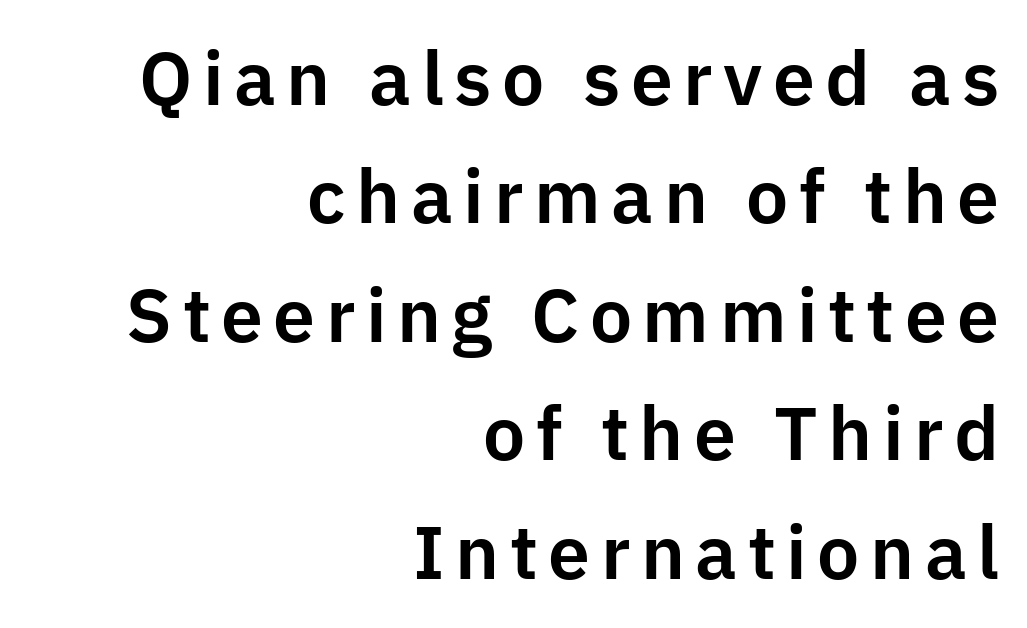
The image shows 75 px sans-serif type, upright; set right-aligned, normal line spacing (1.58x), not underlined; low stroke contrast and a medium x-height.
